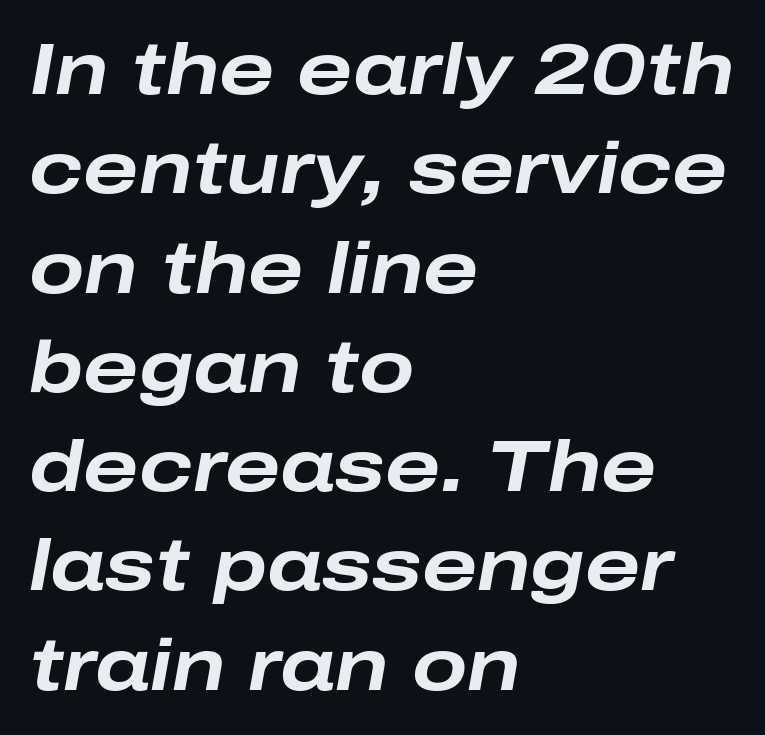
{"italic": "yes", "lean": "right", "slant_degrees": 10, "bold": "yes", "weight": "bold", "width": "wide", "stroke_contrast": "low", "x_height": "medium", "monospaced": "no", "underline": "no", "align": "left", "line_spacing": "normal", "line_spacing_ratio": 1.36, "letter_spacing": "normal", "letter_spacing_em": 0.0, "glyph_px": 73}
